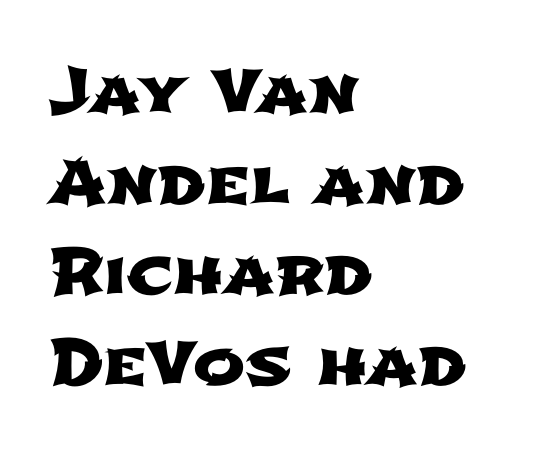
The image shows 62 px wide sans-serif type; set left-aligned, normal line spacing (1.46x), normal letter spacing, not underlined; low stroke contrast and a medium x-height.
